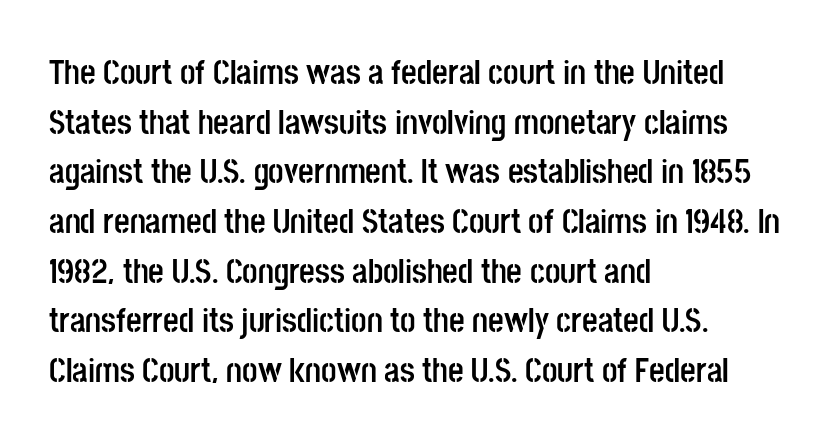
The image shows 34 px semibold, condensed sans-serif type, upright; set left-aligned, normal line spacing (1.46x), normal letter spacing, not underlined; low stroke contrast and a large x-height.
